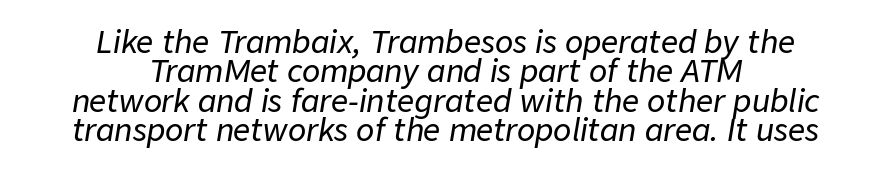
Q: Is the text italic (slanted)? A: Yes, it leans right by about 9 degrees.
Q: Is the text underlined? A: No.
Q: How is the paragraph aligned? A: Centered.
Q: Is the spacing between letters normal or unusually wide? A: Normal.
Q: Is the spacing between lines tight, normal or loose? A: Tight.
Q: Width (condensed, normal, or wide)? A: Normal.
Q: Stroke contrast? A: Low.
Q: x-height? A: Medium.
Q: Monospaced? A: No.
